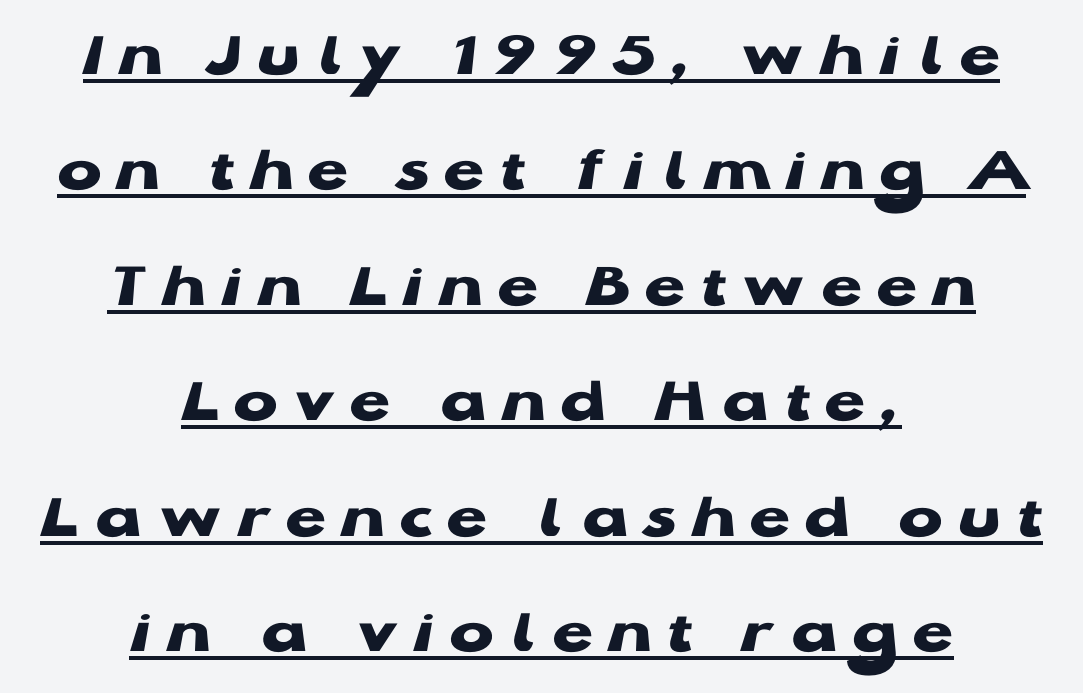
The image shows 66 px heavy, wide sans-serif type, upright; set centered, line spacing 1.75x, unusually wide letter spacing (+0.23 em), underlined; low stroke contrast and a medium x-height.
